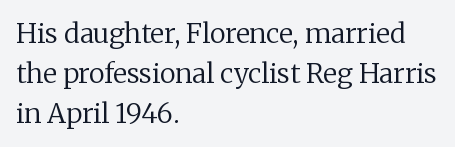
The image shows 27 px text type, upright; set left-aligned, normal line spacing (1.48x), normal letter spacing, not underlined.
